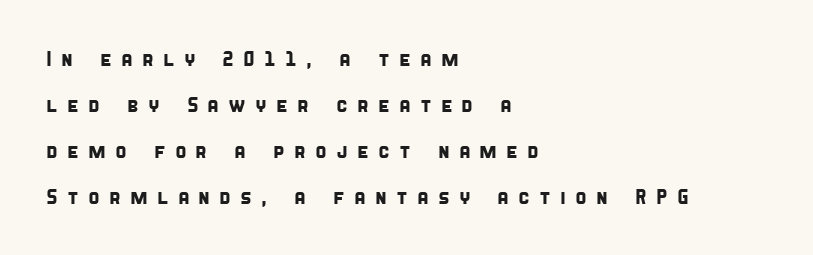
The image shows 21 px text type; set left-aligned, loose line spacing (2.19x), unusually wide letter spacing (+0.43 em), not underlined.
